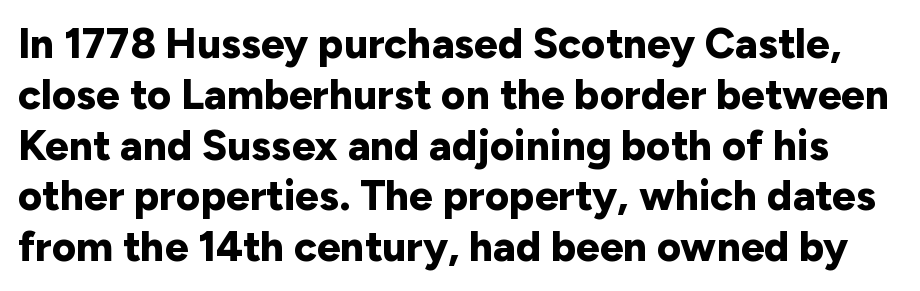
Letters rest on an invisible, unmarked baseline. This sample uses plain, unmodified letter spacing. Tall strokes in this sample are plumb rather than angled. Type style note: lacks serifs. Looks like regular typesetting: each glyph gets only the width it needs.
